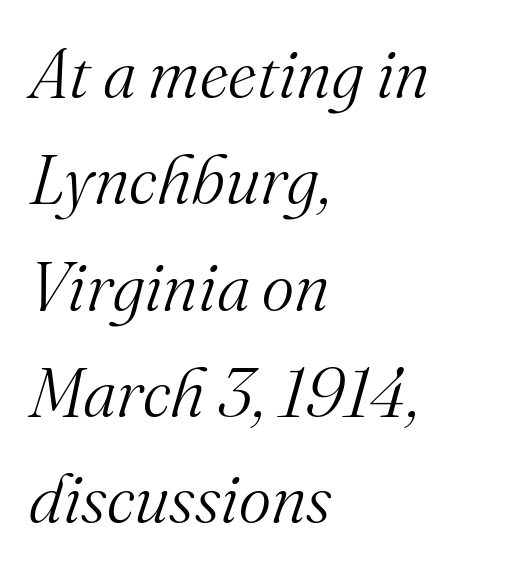
Posture: slanted. The compositor pushed each line to the left boundary. The letters sit at their default tracking, neither squeezed nor spread. Weight: not bold — regular or lighter. The gap between lines stays unmarked. Old-style or modern, the face here clearly has serifs.
